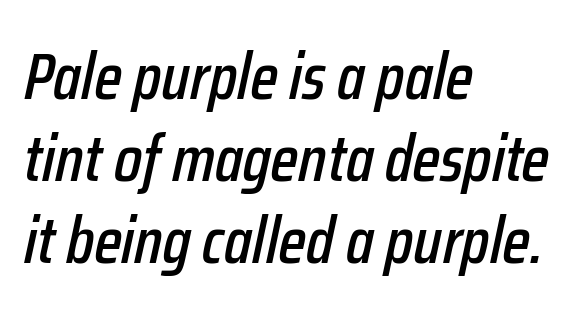
The rendering uses natural spacing where letterforms have individual widths. Each row of text sits above clean, open space. The face used here has a pronounced slope to its letters. Visually the block forms a straight wall on the left and a jagged coastline on the right.
